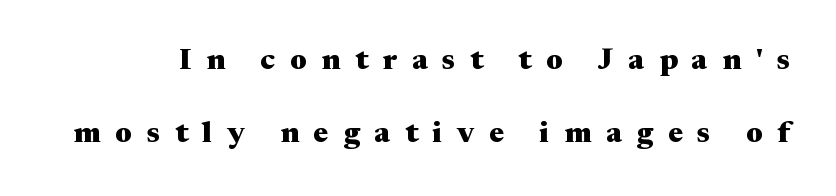
These lines carry a lot of weight — the face is fully bold. The lettering holds an erect, upright posture throughout. Old-style or modern, the face here clearly has serifs. What's the leading like? Stretched, with rows far apart.
